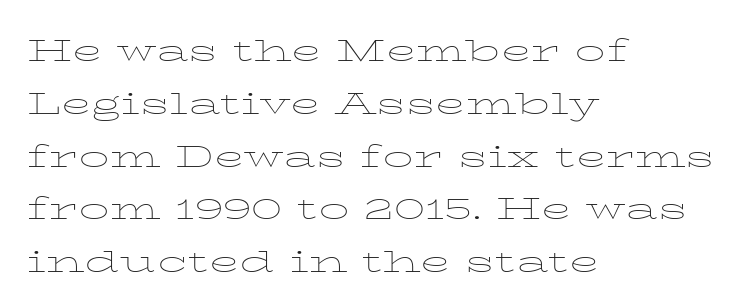
{"italic": "no", "bold": "no", "weight": "thin", "width": "wide", "stroke_contrast": "low", "x_height": "medium", "monospaced": "no", "underline": "no", "align": "left", "line_spacing": "normal", "line_spacing_ratio": 1.32, "letter_spacing": "normal", "letter_spacing_em": 0.0, "glyph_px": 40}
